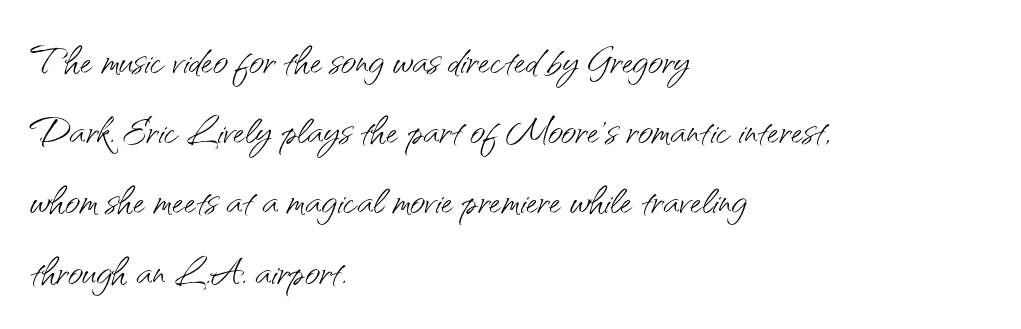
{"serif": "no", "bold": "no", "weight": "light", "width": "normal", "stroke_contrast": "medium", "x_height": "small", "monospaced": "no", "underline": "no", "align": "left", "line_spacing": "normal", "line_spacing_ratio": 1.35, "letter_spacing": "normal", "letter_spacing_em": 0.0, "glyph_px": 52}
